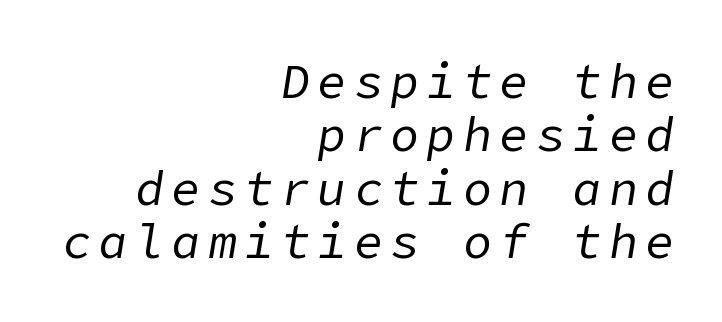
The image shows 48 px regular-weight type, italic (leaning right); set right-aligned, tight line spacing (1.11x), not underlined; low stroke contrast and a medium x-height.
